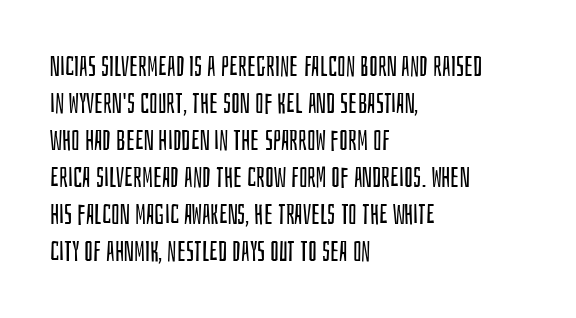
Q: Is the text bold? A: No.
Q: Is the text italic (slanted)? A: No, it is upright.
Q: Is the typeface a serif or a sans-serif typeface? A: Sans-serif.
Q: Is the text underlined? A: No.
Q: How is the paragraph aligned? A: Left-aligned.
Q: Is the spacing between letters normal or unusually wide? A: Normal.
Q: Is the spacing between lines tight, normal or loose? A: Normal.
Q: Width (condensed, normal, or wide)? A: Condensed.
Q: Stroke contrast? A: Low.
Q: x-height? A: Large.
Q: Monospaced? A: No.
